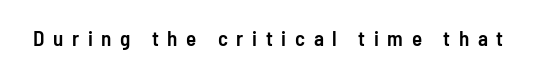
{"italic": "no", "bold": "semi", "underline": "no", "letter_spacing": "wide", "letter_spacing_em": 0.41, "glyph_px": 21}
